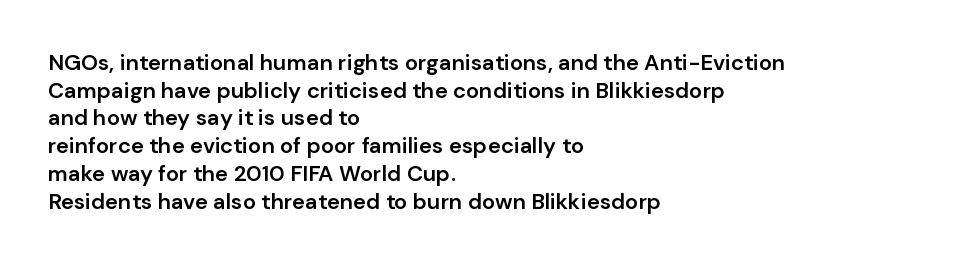
{"italic": "no", "bold": "semi", "underline": "no", "align": "left", "line_spacing": "normal", "line_spacing_ratio": 1.26, "letter_spacing": "normal", "letter_spacing_em": 0.0, "glyph_px": 22}
